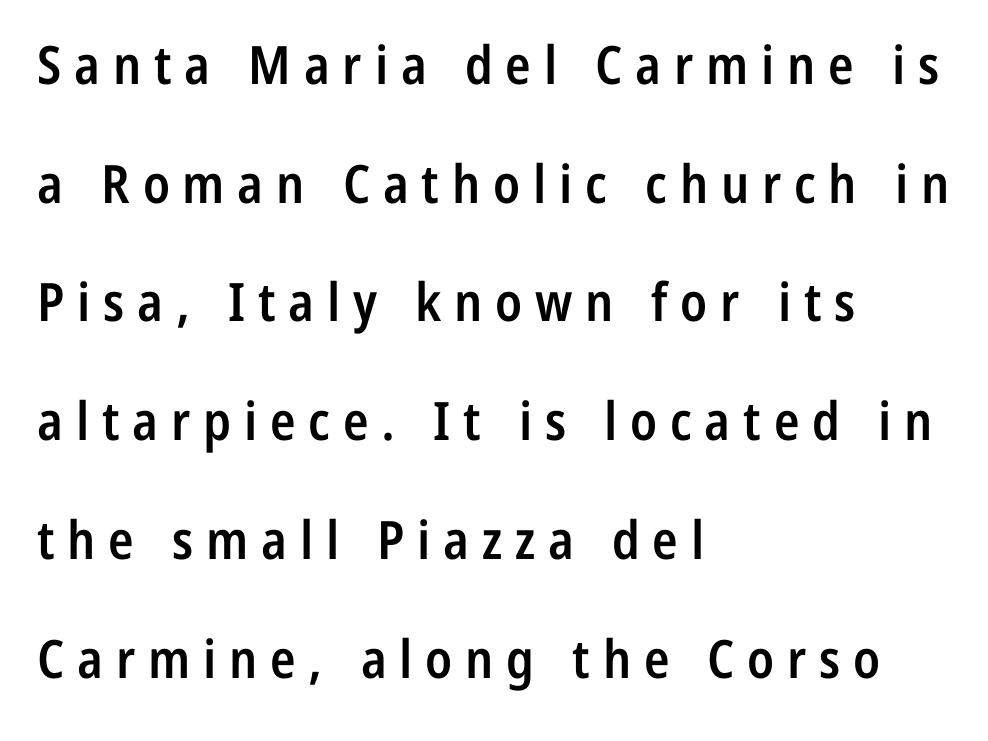
The image shows 53 px semibold, condensed sans-serif type, upright; set left-aligned, loose line spacing (2.24x), unusually wide letter spacing (+0.24 em), not underlined; low stroke contrast and a medium x-height.
